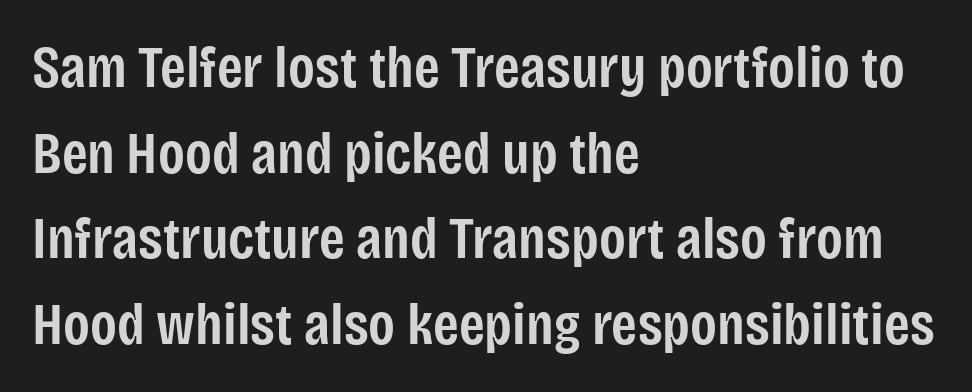
The image shows 59 px semibold, condensed sans-serif type, upright; set left-aligned, normal line spacing (1.45x), normal letter spacing, not underlined; low stroke contrast and a large x-height.
